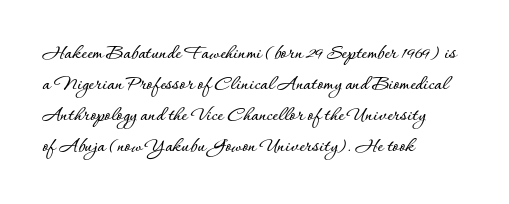
Does the copy run flush right? No — it runs flush left. Between one letter and the next there's only the usual sliver of space. The designer left line spacing at the default.
